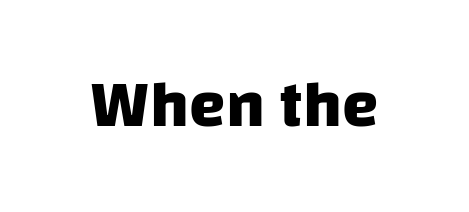
{"serif": "no", "bold": "yes", "weight": "heavy", "width": "normal", "stroke_contrast": "low", "x_height": "large", "monospaced": "no", "underline": "no", "letter_spacing": "normal", "letter_spacing_em": 0.0, "glyph_px": 66}
